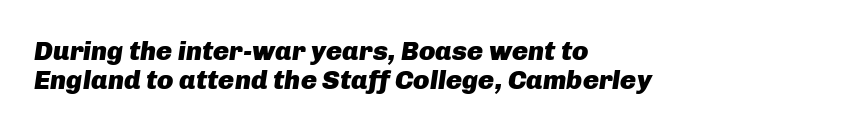
Q: Is the text bold? A: Yes.
Q: Is the text italic (slanted)? A: Yes, it leans right by about 8 degrees.
Q: Is the text underlined? A: No.
Q: How is the paragraph aligned? A: Left-aligned.
Q: Is the spacing between letters normal or unusually wide? A: Normal.
Q: Is the spacing between lines tight, normal or loose? A: Tight.
